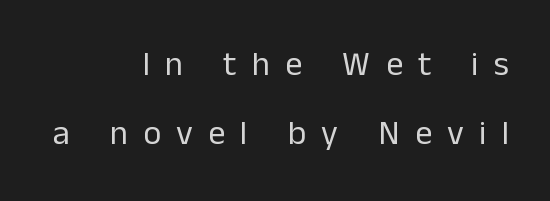
{"serif": "no", "italic": "no", "bold": "no", "weight": "regular", "width": "normal", "stroke_contrast": "low", "x_height": "medium", "monospaced": "no", "underline": "no", "align": "right", "line_spacing": "loose", "line_spacing_ratio": 2.04, "letter_spacing": "wide", "letter_spacing_em": 0.45, "glyph_px": 34}
